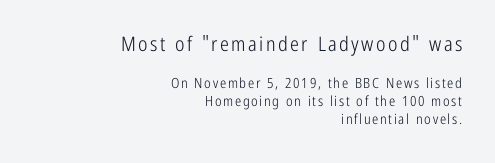
The image shows 20 px text type, upright; set right-aligned, normal line spacing (1.29x), not underlined; the first (top) block is 1.43x larger.
